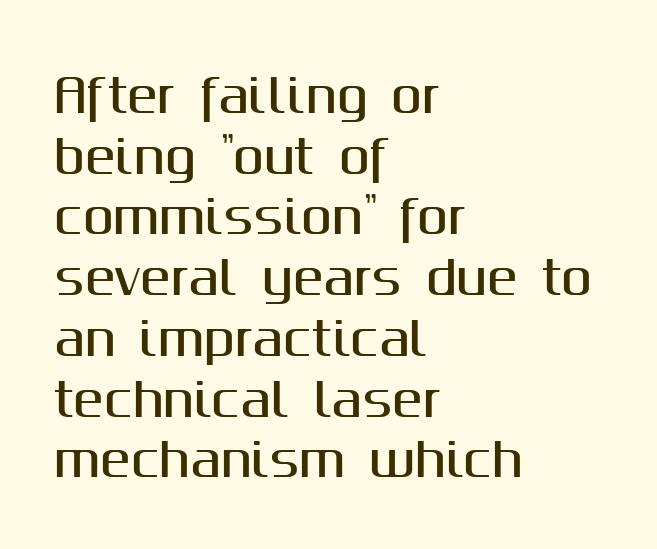
The image shows 46 px sans-serif type, upright; set left-aligned, normal line spacing (1.32x), normal letter spacing, not underlined; medium stroke contrast and a medium x-height.
